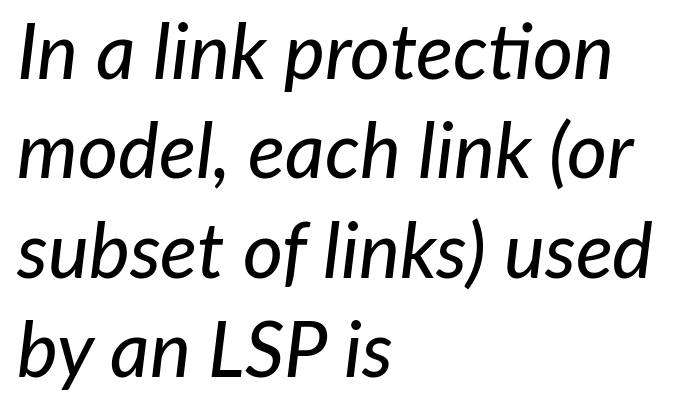
Q: Is the text italic (slanted)? A: Yes, it leans right by about 7 degrees.
Q: Is the text underlined? A: No.
Q: How is the paragraph aligned? A: Left-aligned.
Q: Is the spacing between letters normal or unusually wide? A: Normal.
Q: Is the spacing between lines tight, normal or loose? A: Normal.
Q: Width (condensed, normal, or wide)? A: Normal.
Q: Stroke contrast? A: Low.
Q: x-height? A: Medium.
Q: Monospaced? A: No.
